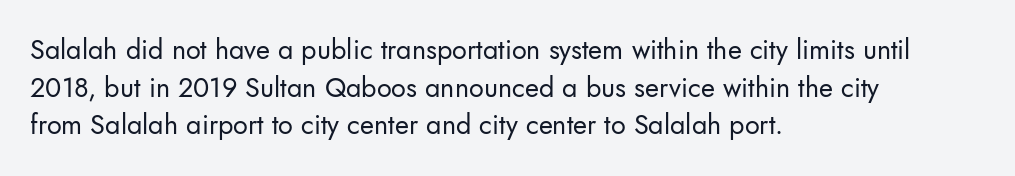
The image shows 27 px text type, upright; set left-aligned, normal line spacing (1.39x), normal letter spacing, not underlined.
